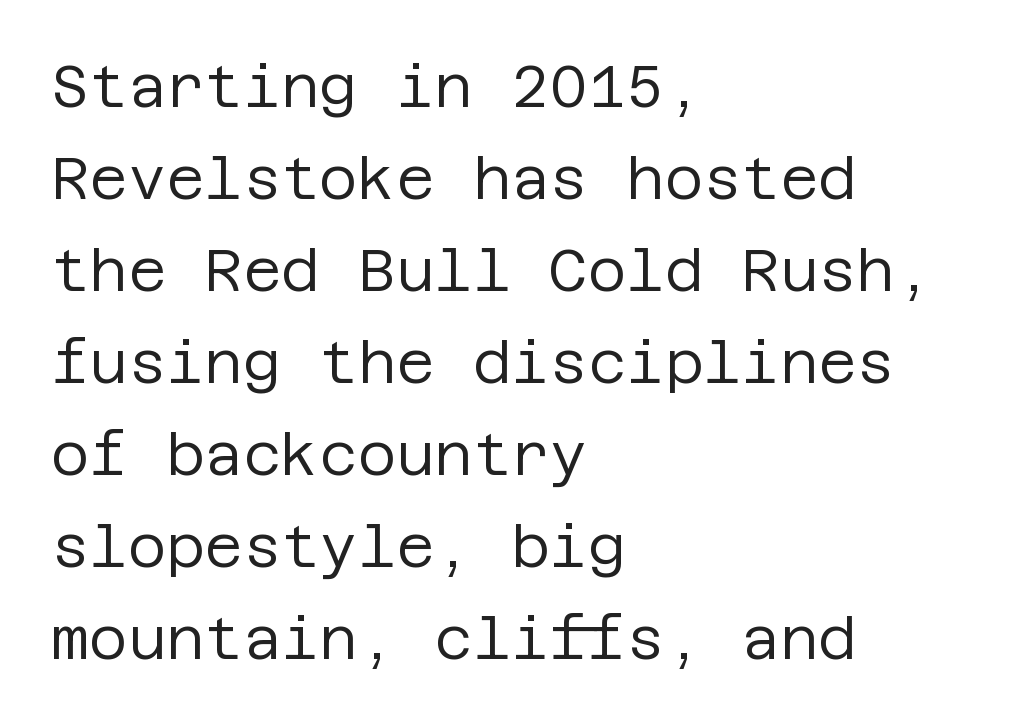
{"serif": "no", "italic": "no", "bold": "no", "weight": "regular", "width": "normal", "stroke_contrast": "low", "x_height": "large", "underline": "no", "align": "left", "line_spacing": "normal", "line_spacing_ratio": 1.56, "letter_spacing": "normal", "letter_spacing_em": 0.0, "glyph_px": 59}
